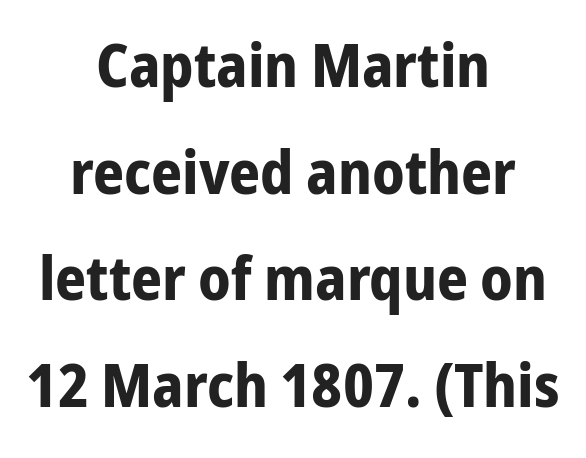
Q: Is the text bold? A: Yes.
Q: Is the text italic (slanted)? A: No, it is upright.
Q: Is the typeface a serif or a sans-serif typeface? A: Sans-serif.
Q: Is the text underlined? A: No.
Q: How is the paragraph aligned? A: Centered.
Q: Is the spacing between letters normal or unusually wide? A: Normal.
Q: Width (condensed, normal, or wide)? A: Condensed.
Q: Stroke contrast? A: Low.
Q: x-height? A: Medium.
Q: Monospaced? A: No.
